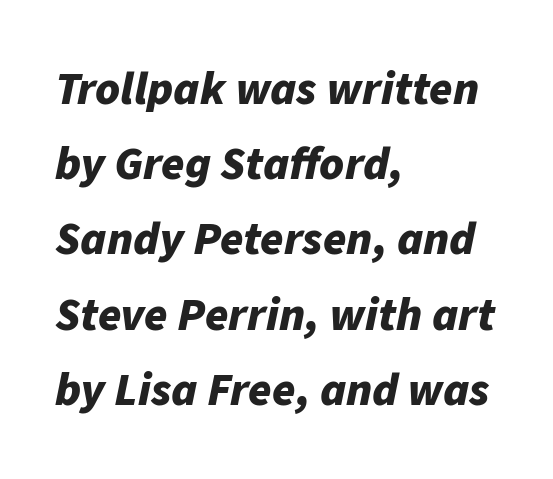
The image shows 47 px bold type, italic (leaning right); set left-aligned, normal line spacing (1.6x), normal letter spacing, not underlined; low stroke contrast and a medium x-height.
